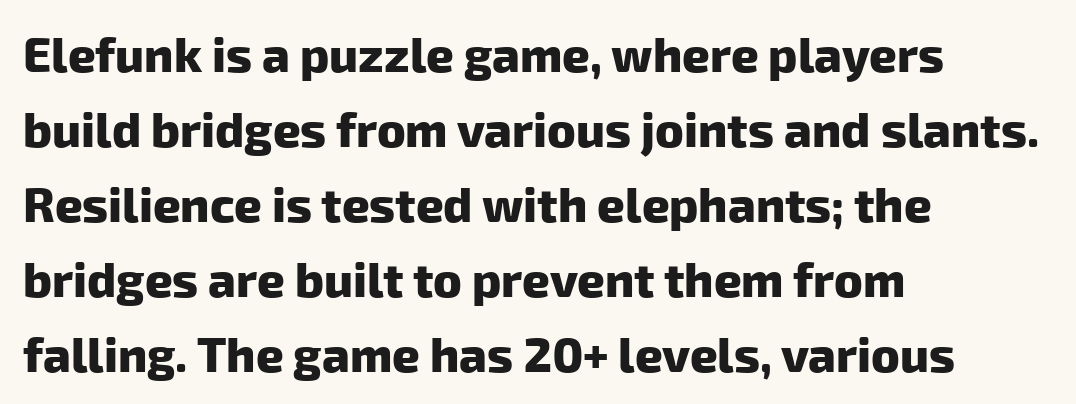
{"serif": "no", "bold": "yes", "weight": "heavy", "width": "normal", "stroke_contrast": "low", "x_height": "medium", "monospaced": "no", "underline": "no", "align": "left", "line_spacing": "normal", "line_spacing_ratio": 1.56, "letter_spacing": "normal", "letter_spacing_em": 0.0, "glyph_px": 48}
